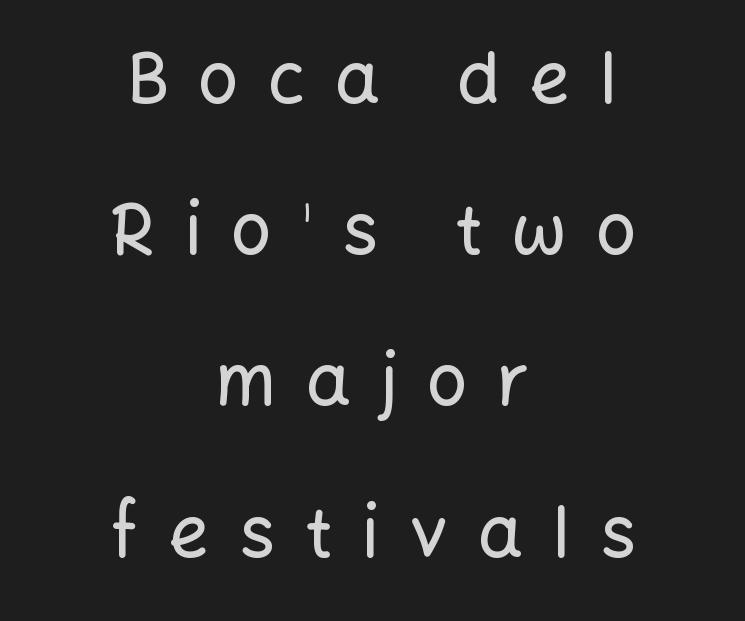
Q: Is the text italic (slanted)? A: No, it is upright.
Q: Is the typeface a serif or a sans-serif typeface? A: Sans-serif.
Q: Is the text underlined? A: No.
Q: How is the paragraph aligned? A: Centered.
Q: Is the spacing between letters normal or unusually wide? A: Unusually wide.
Q: Is the spacing between lines tight, normal or loose? A: Loose.
Q: Width (condensed, normal, or wide)? A: Normal.
Q: Stroke contrast? A: Low.
Q: x-height? A: Medium.
Q: Monospaced? A: No.
